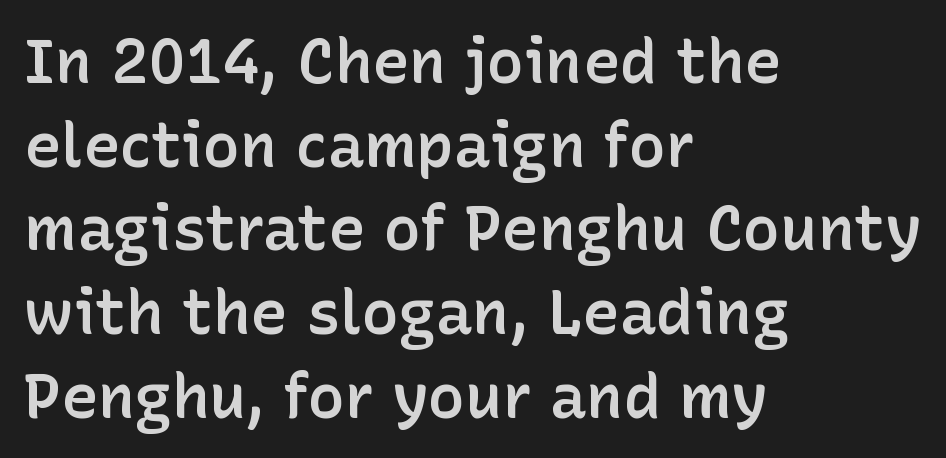
The image shows 62 px semibold sans-serif type, upright; set left-aligned, normal line spacing (1.35x), normal letter spacing, not underlined; low stroke contrast and a medium x-height.
